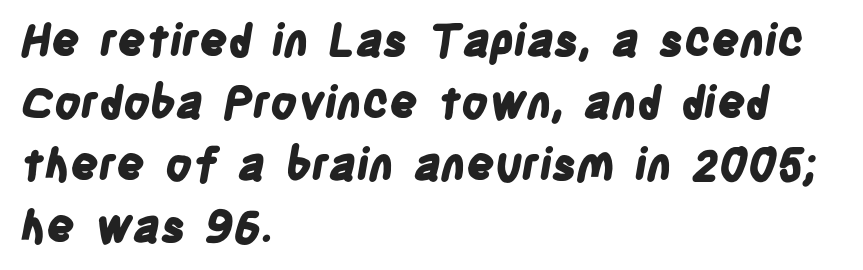
The rendering uses natural spacing where letterforms have individual widths. Rows of type keep a routine distance in the vertical direction. Letters rest on an invisible, unmarked baseline. This rendering uses left alignment, leaving the right contour irregular. The face used here is rendered with its standard letterfit. This is heavy type, rendered in bold.
